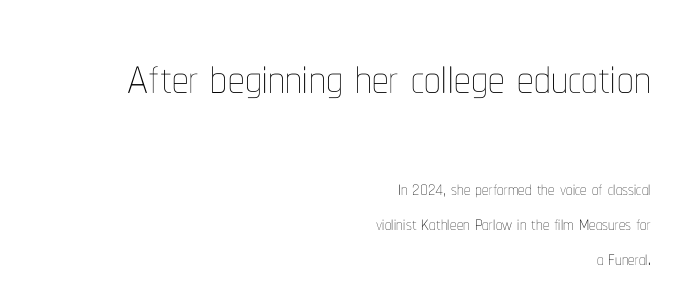
{"italic": "no", "bold": "no", "weight": "thin", "width": "condensed", "stroke_contrast": "low", "x_height": "medium", "monospaced": "no", "underline": "no", "align": "right", "line_spacing": "normal", "line_spacing_ratio": 1.36, "letter_spacing": "normal", "letter_spacing_em": 0.0, "larger_block": "first", "size_ratio": 2.54, "glyph_px": 66}
